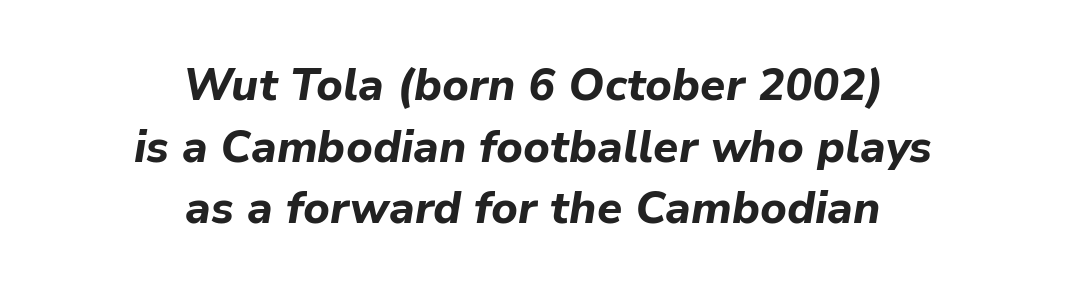
{"italic": "yes", "lean": "right", "slant_degrees": 9, "bold": "yes", "weight": "bold", "width": "normal", "stroke_contrast": "low", "x_height": "medium", "monospaced": "no", "underline": "no", "align": "center", "line_spacing": "normal", "line_spacing_ratio": 1.37, "letter_spacing": "normal", "letter_spacing_em": 0.0, "glyph_px": 45}
